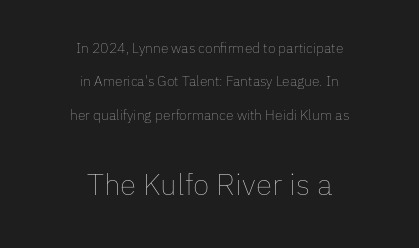
A roman cut, with each character standing at attention. This block would shrink considerably if given ordinary leading; it's expanded now. Do the characters align in a grid? No, the font is proportional. A student would notice the bottom passage is typeset larger than what precedes it.
